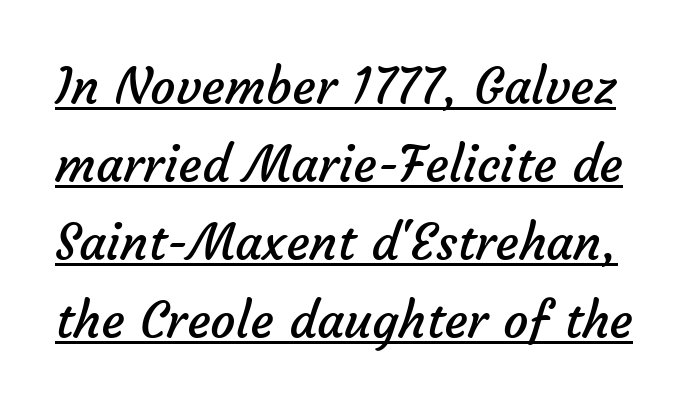
Q: Is the text bold? A: No.
Q: Is the typeface a serif or a sans-serif typeface? A: Sans-serif.
Q: Is the text underlined? A: Yes.
Q: Is the spacing between letters normal or unusually wide? A: Normal.
Q: Is the spacing between lines tight, normal or loose? A: Normal.
Q: Width (condensed, normal, or wide)? A: Normal.
Q: Stroke contrast? A: Low.
Q: x-height? A: Medium.
Q: Monospaced? A: No.
